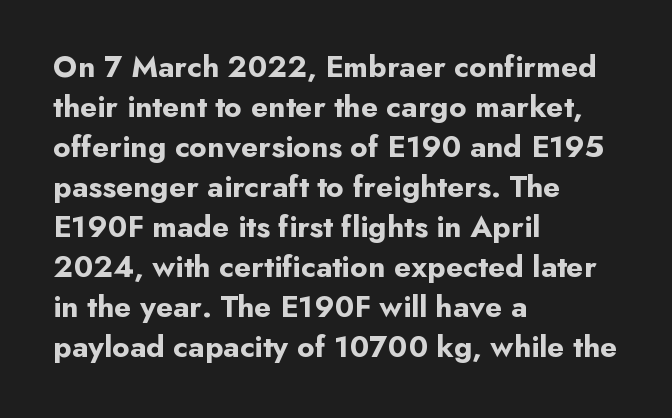
The image shows 31 px bold sans-serif type, upright; set left-aligned, normal line spacing (1.29x), normal letter spacing, not underlined; low stroke contrast and a small x-height.
